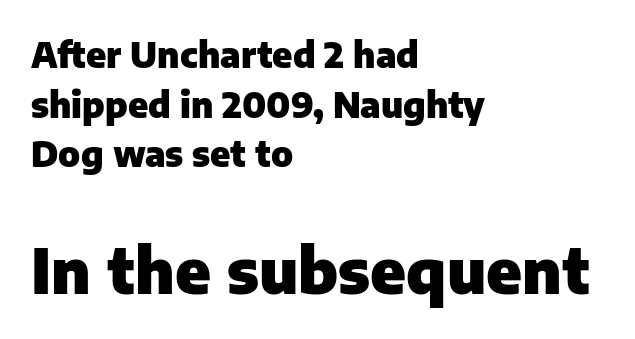
The image shows 62 px heavy sans-serif type, upright; set left-aligned, normal line spacing (1.42x), normal letter spacing, not underlined; the second (bottom) block is 1.77x larger; low stroke contrast and a medium x-height.
